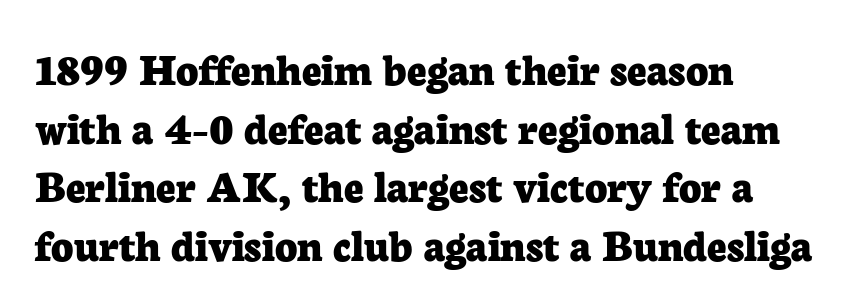
Spacing verdict: proportional, widths tailored to each character. Is the type bold? Yes — the strokes are clearly thick and heavy. The font's upright variant was chosen for this text. Check under the words: just untouched page. Letter spacing: default.
